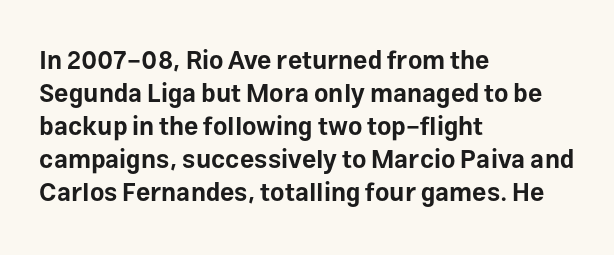
The image shows 25 px bold type, upright; set left-aligned, normal line spacing (1.32x), normal letter spacing, not underlined.
